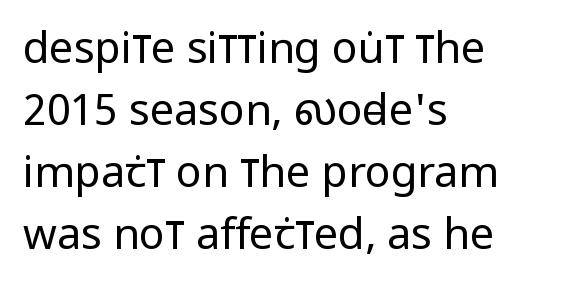
Q: Is the text bold? A: No.
Q: Is the text italic (slanted)? A: No, it is upright.
Q: Is the typeface a serif or a sans-serif typeface? A: Sans-serif.
Q: Is the text underlined? A: No.
Q: How is the paragraph aligned? A: Left-aligned.
Q: Is the spacing between letters normal or unusually wide? A: Normal.
Q: Is the spacing between lines tight, normal or loose? A: Normal.
Q: Width (condensed, normal, or wide)? A: Condensed.
Q: Stroke contrast? A: Low.
Q: x-height? A: Large.
Q: Monospaced? A: No.
